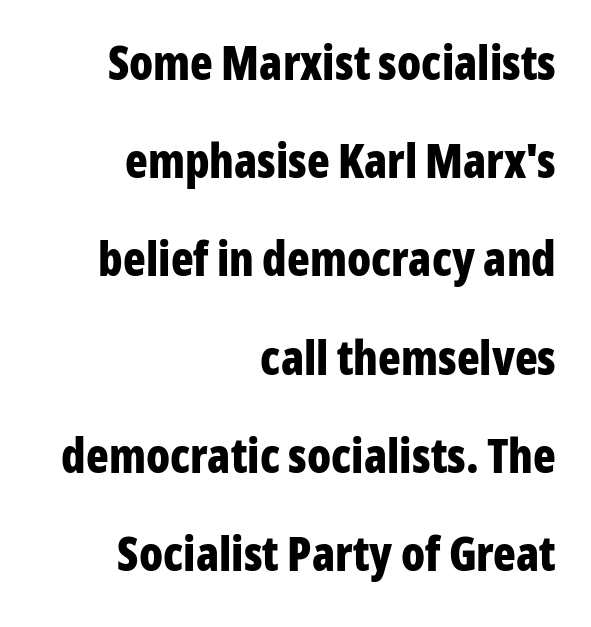
The image shows 47 px bold, condensed sans-serif type, upright; set right-aligned, loose line spacing (2.09x), normal letter spacing, not underlined; low stroke contrast and a medium x-height.
